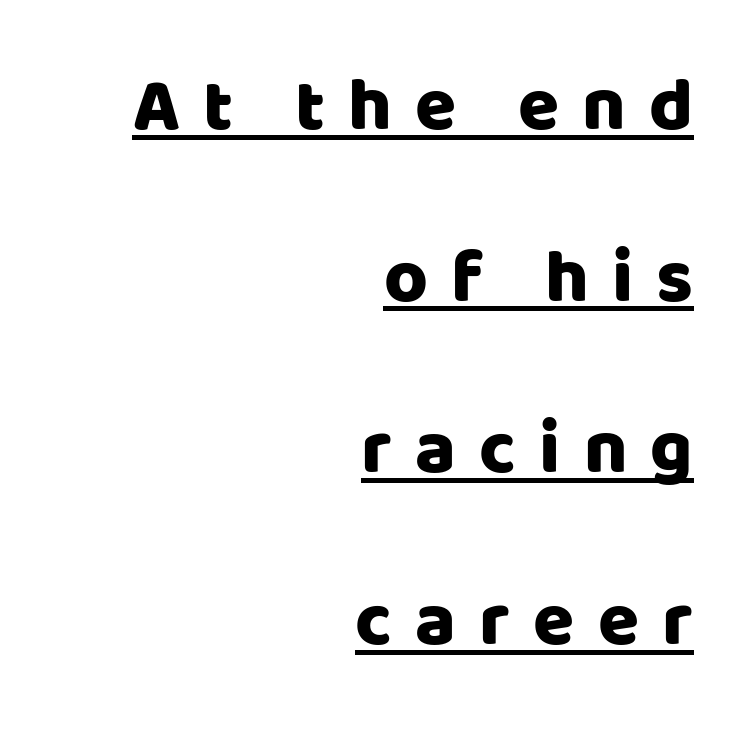
Varying glyph widths throughout — classic text-font behaviour. Every stem runs plumb, perpendicular to the baseline. Serif or sans? Sans — the stroke terminals are bare. Short note: letters widely spaced.
